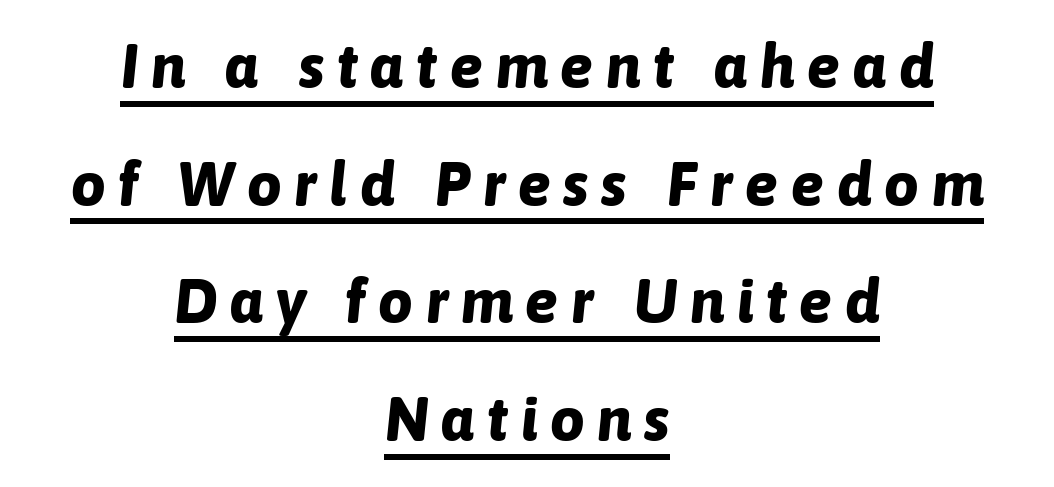
The image shows 61 px bold type, italic (leaning right); set centered, loose line spacing (1.93x), unusually wide letter spacing (+0.21 em), underlined; low stroke contrast and a medium x-height.
